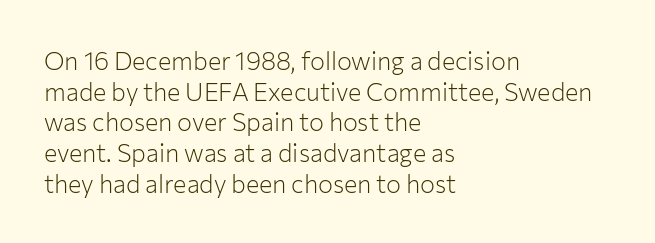
{"italic": "no", "bold": "no", "underline": "no", "align": "left", "line_spacing_ratio": 1.23, "letter_spacing": "normal", "letter_spacing_em": 0.0, "glyph_px": 25}
